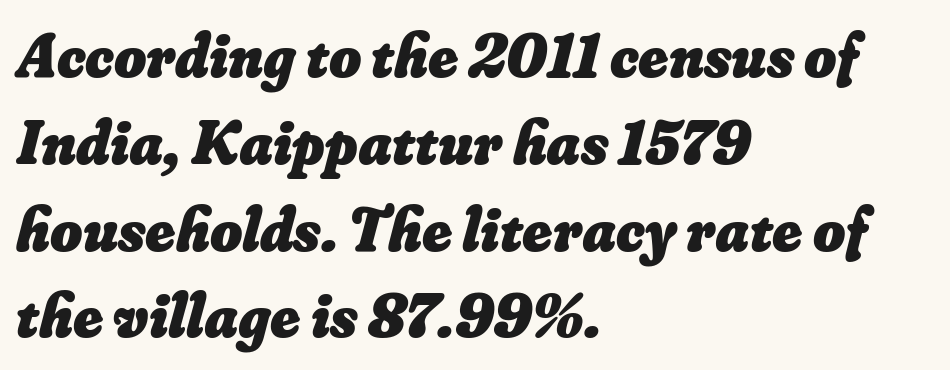
The letters advance in unequal steps, a hallmark of proportional type. Is the type bold? Yes — the strokes are clearly thick and heavy. Descender tails drop into unmarked territory. Leading matches the norm, producing a regular column. These lines keep a tight, regular rhythm from letter to letter.
